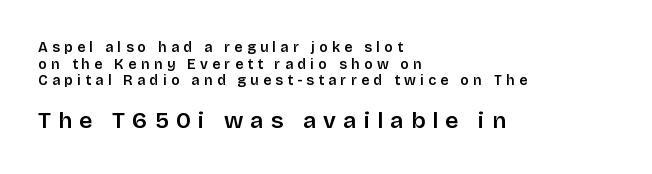
The gaps between neighbouring characters are conspicuously large. Visually the block forms a straight wall on the left and a jagged coastline on the right. The area under the type is left untouched. Look at the stroke-to-counter ratio: somewhat heavy, a semibold. Designer's note — italics off, roman on. Scale increases going downward across the two blocks.
